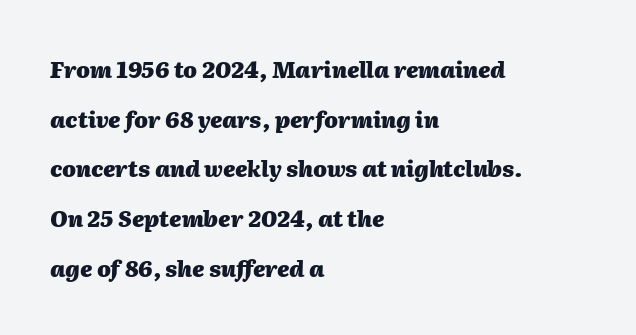
{"italic": "yes", "lean": "right", "slant_degrees": 2, "bold": "yes", "underline": "no", "align": "left", "line_spacing": "loose", "line_spacing_ratio": 2.26, "letter_spacing": "normal", "letter_spacing_em": 0.0, "glyph_px": 22}
